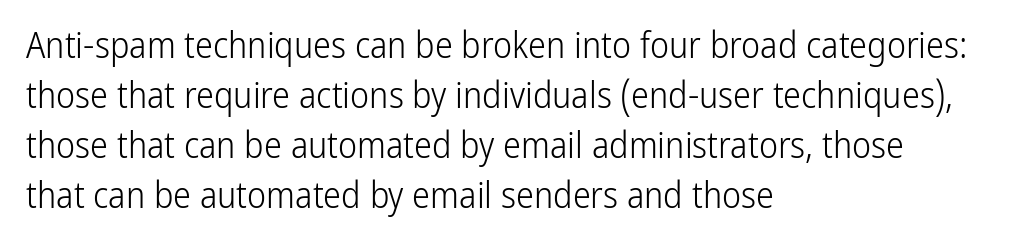
The strokes carry an ordinary text weight at most. The lines sit at an ordinary, default distance from one another. The letters advance in unequal steps, a hallmark of proportional type. The text was rendered using a sans face with plain stroke endings. Nobody touched the tracking dial on this one. Any mark beneath the type? The region is blank.
